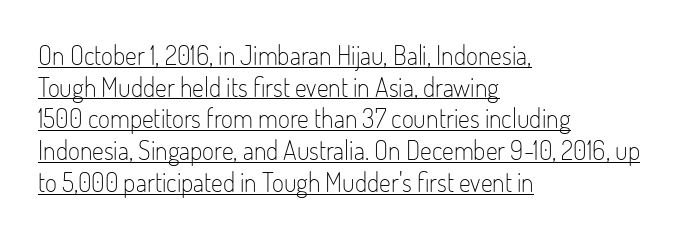
Q: Is the text bold? A: No.
Q: Is the text italic (slanted)? A: No, it is upright.
Q: Is the text underlined? A: Yes.
Q: How is the paragraph aligned? A: Left-aligned.
Q: Is the spacing between letters normal or unusually wide? A: Normal.
